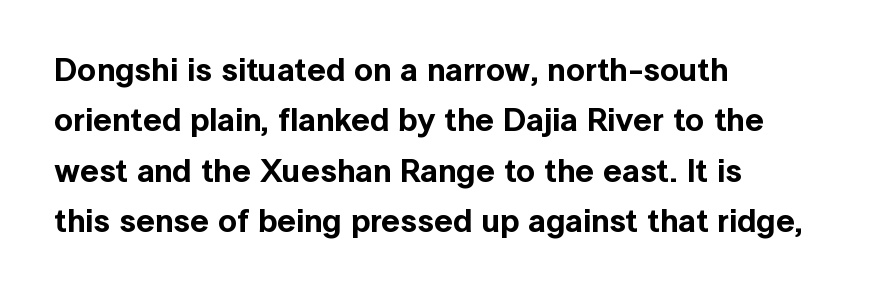
Q: Is the text italic (slanted)? A: No, it is upright.
Q: Is the typeface a serif or a sans-serif typeface? A: Sans-serif.
Q: Is the text underlined? A: No.
Q: How is the paragraph aligned? A: Left-aligned.
Q: Is the spacing between letters normal or unusually wide? A: Normal.
Q: Is the spacing between lines tight, normal or loose? A: Normal.
Q: Width (condensed, normal, or wide)? A: Normal.
Q: x-height? A: Medium.
Q: Monospaced? A: No.
